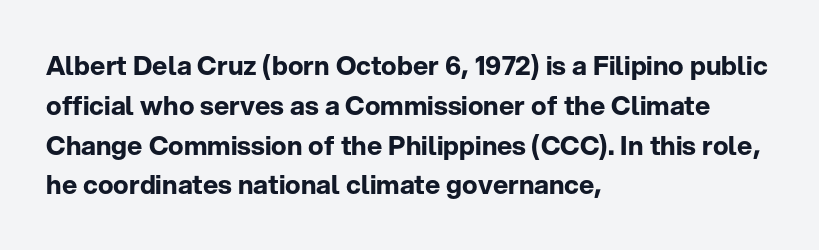
The image shows 26 px bold type, upright; set left-aligned, normal line spacing (1.53x), normal letter spacing, not underlined.
